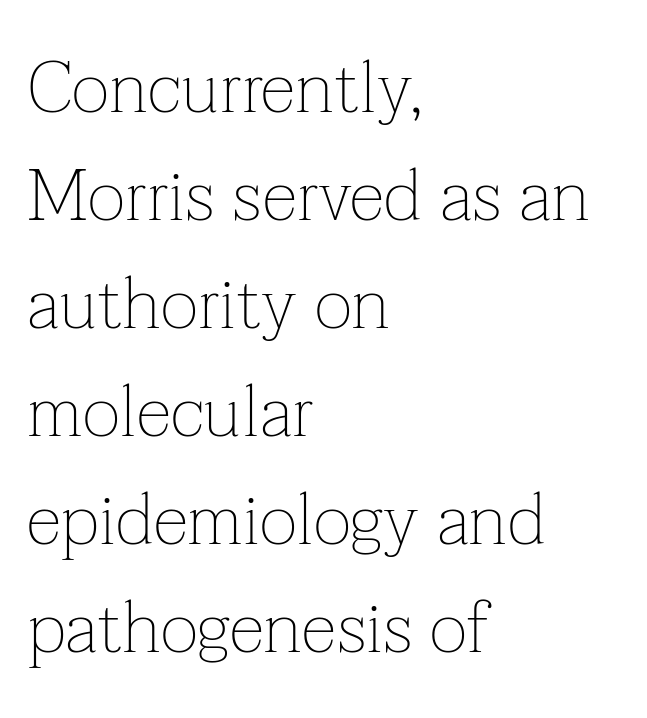
Q: Is the text bold? A: No.
Q: Is the text italic (slanted)? A: No, it is upright.
Q: Is the typeface a serif or a sans-serif typeface? A: Serif.
Q: Is the text underlined? A: No.
Q: How is the paragraph aligned? A: Left-aligned.
Q: Is the spacing between letters normal or unusually wide? A: Normal.
Q: Is the spacing between lines tight, normal or loose? A: Normal.
Q: Width (condensed, normal, or wide)? A: Normal.
Q: Stroke contrast? A: Low.
Q: x-height? A: Medium.
Q: Monospaced? A: No.
